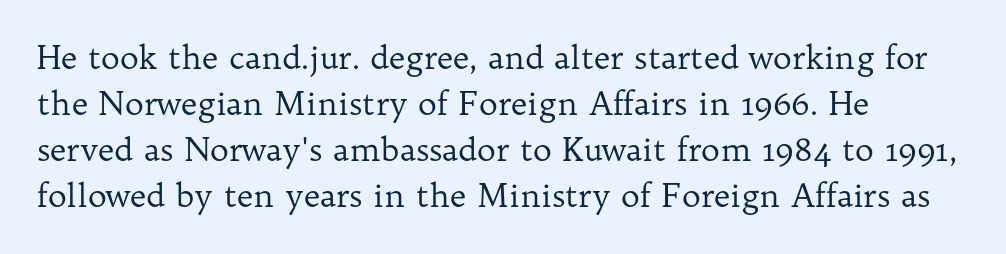
Q: Is the text bold? A: No.
Q: Is the text italic (slanted)? A: No, it is upright.
Q: Is the typeface a serif or a sans-serif typeface? A: Serif.
Q: Is the text underlined? A: No.
Q: How is the paragraph aligned? A: Left-aligned.
Q: Is the spacing between letters normal or unusually wide? A: Normal.
Q: Is the spacing between lines tight, normal or loose? A: Normal.
Q: Width (condensed, normal, or wide)? A: Normal.
Q: Stroke contrast? A: Low.
Q: x-height? A: Medium.
Q: Monospaced? A: No.
